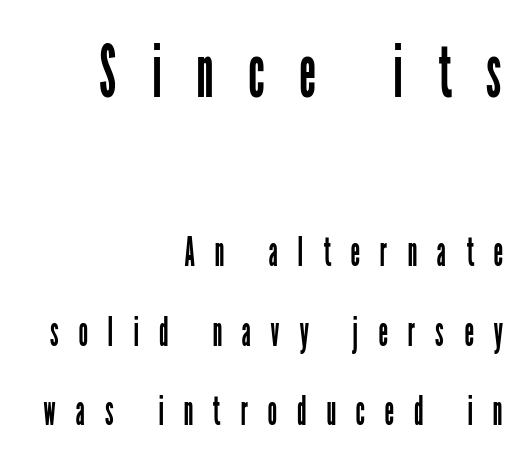
Type style note: lacks serifs. The earlier block is typeset at a bigger size than the later block. Nobody drew a line under any word here. No italicization has been applied; the sample stays upright. Students, observe: this is what heavily led, spacious text looks like.
